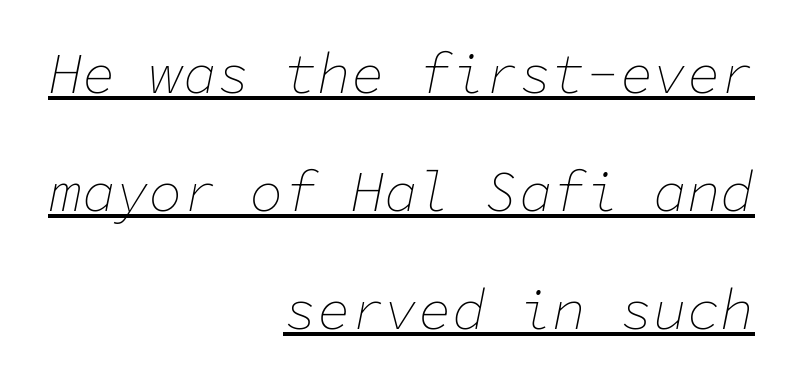
{"italic": "yes", "lean": "right", "slant_degrees": 11, "bold": "no", "weight": "thin", "width": "normal", "stroke_contrast": "low", "x_height": "medium", "monospaced": "yes", "underline": "yes", "align": "right", "line_spacing": "loose", "line_spacing_ratio": 2.11, "letter_spacing": "normal", "letter_spacing_em": 0.0, "glyph_px": 56}
